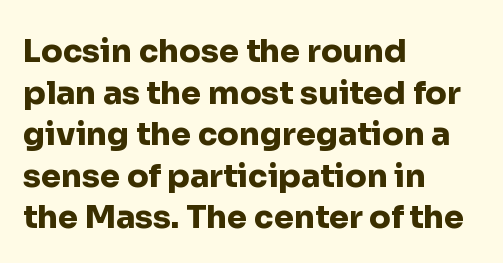
Q: Is the text bold? A: Yes.
Q: Is the text italic (slanted)? A: No, it is upright.
Q: Is the typeface a serif or a sans-serif typeface? A: Sans-serif.
Q: Is the text underlined? A: No.
Q: How is the paragraph aligned? A: Left-aligned.
Q: Is the spacing between letters normal or unusually wide? A: Normal.
Q: Is the spacing between lines tight, normal or loose? A: Normal.
Q: Width (condensed, normal, or wide)? A: Normal.
Q: Stroke contrast? A: Low.
Q: x-height? A: Medium.
Q: Monospaced? A: No.
